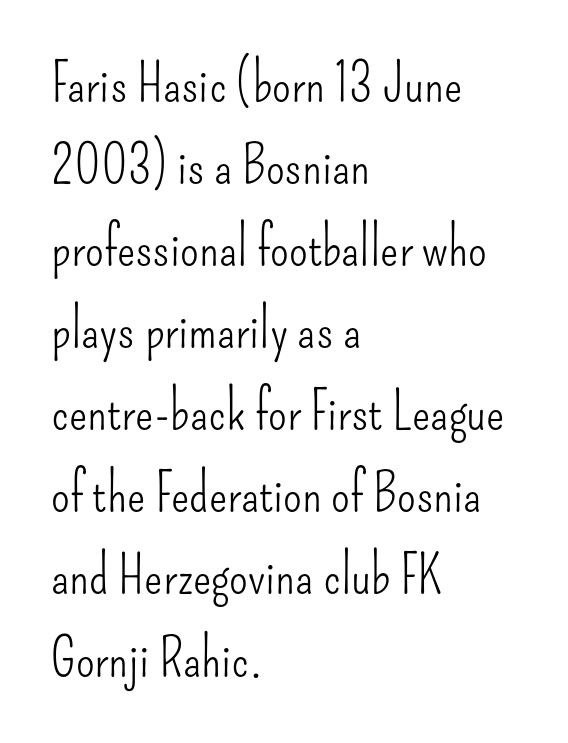
{"serif": "no", "italic": "no", "bold": "no", "weight": "light", "width": "condensed", "stroke_contrast": "low", "x_height": "small", "monospaced": "no", "underline": "no", "align": "left", "line_spacing": "normal", "line_spacing_ratio": 1.52, "letter_spacing": "normal", "letter_spacing_em": 0.0, "glyph_px": 54}
